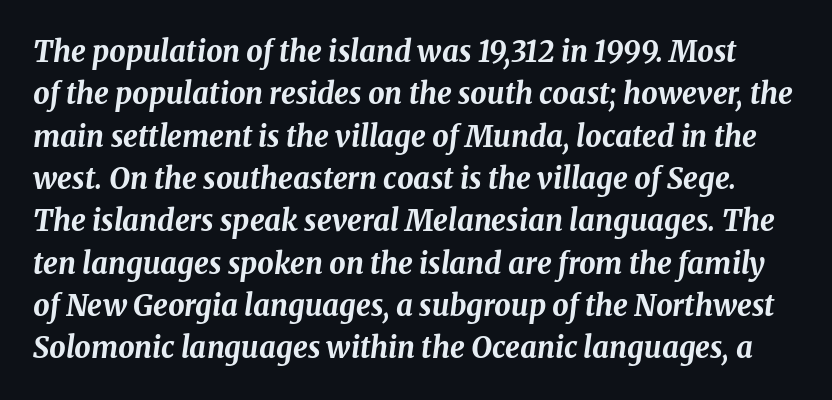
Style check: oblique. Is the letter spacing exaggerated? No — it looks like the ordinary default. If you measured baseline to baseline, you'd find a middling distance. Spacing verdict: proportional, widths tailored to each character. The baseline area is clear.
